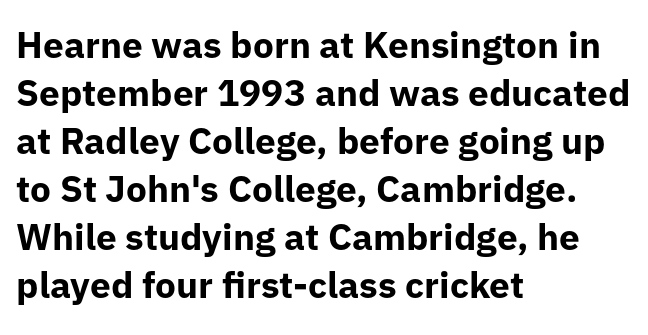
The image shows 37 px bold sans-serif type, upright; set left-aligned, normal line spacing (1.3x), normal letter spacing, not underlined; low stroke contrast and a medium x-height.
